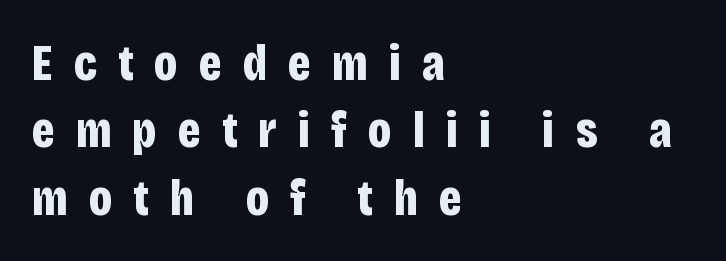
Only glyphs here, with clear space below each row. In terms of letterform style, serifs are entirely absent. Chunky letters — that's bold for sure. A typesetter would mark this as roman, not italic.
